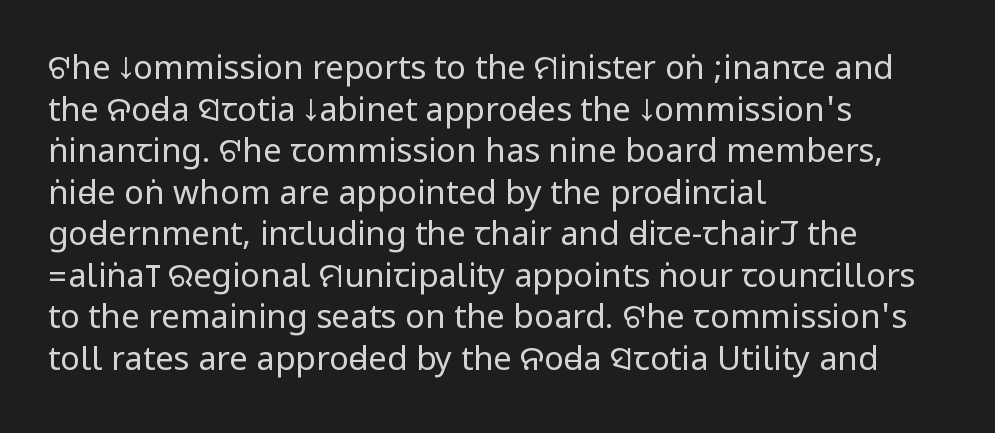
Regular leading. Ink coverage per letter is moderate at most. Between one letter and the next there's only the usual sliver of space. Ascenders rise straight up at ninety degrees. A student would call this left alignment; a typographer would say flush left, rag right. Grotesque or geometric, the face here clearly has no serifs.
